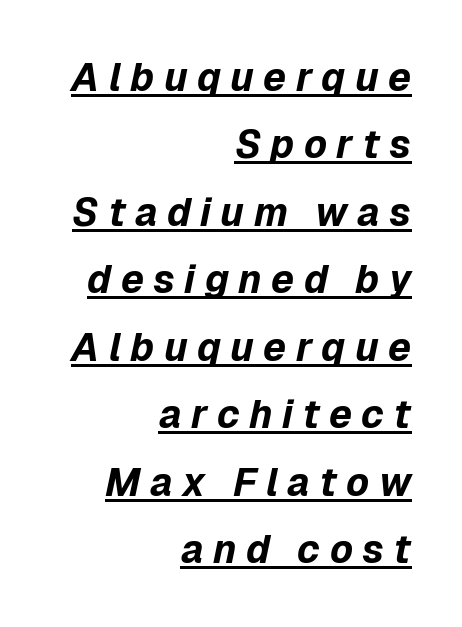
The image shows 39 px bold type, italic (leaning right); set right-aligned, line spacing 1.73x, unusually wide letter spacing (+0.24 em), underlined; low stroke contrast and a medium x-height.
